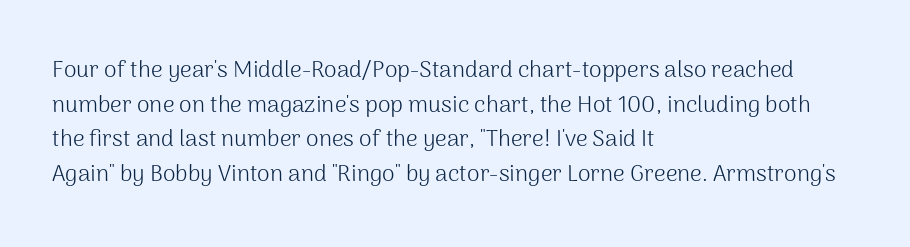
{"italic": "no", "bold": "no", "underline": "no", "align": "left", "line_spacing": "normal", "line_spacing_ratio": 1.51, "letter_spacing": "normal", "letter_spacing_em": 0.0, "glyph_px": 23}
